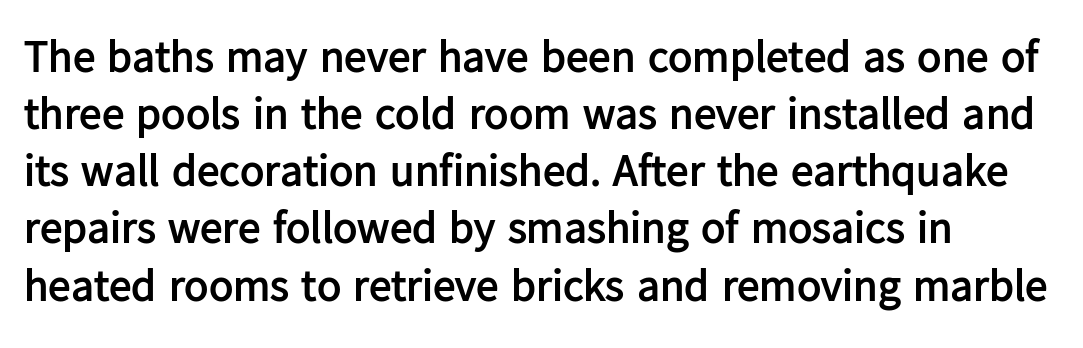
Q: Is the text bold? A: Yes.
Q: Is the text italic (slanted)? A: No, it is upright.
Q: Is the typeface a serif or a sans-serif typeface? A: Sans-serif.
Q: Is the text underlined? A: No.
Q: How is the paragraph aligned? A: Left-aligned.
Q: Is the spacing between letters normal or unusually wide? A: Normal.
Q: Is the spacing between lines tight, normal or loose? A: Normal.
Q: Width (condensed, normal, or wide)? A: Normal.
Q: Stroke contrast? A: Low.
Q: x-height? A: Medium.
Q: Monospaced? A: No.
